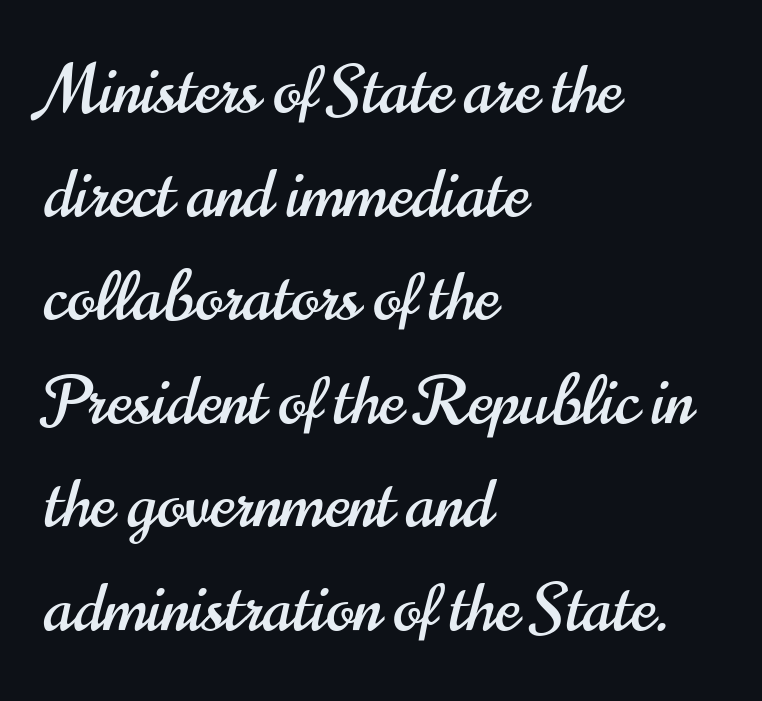
Regular leading. The string is rendered with underlining switched off. A sans-serif font was chosen for this passage. Teacher's note: observe the even left margin — that is flush-left alignment. Do the characters align in a grid? No, the font is proportional.
